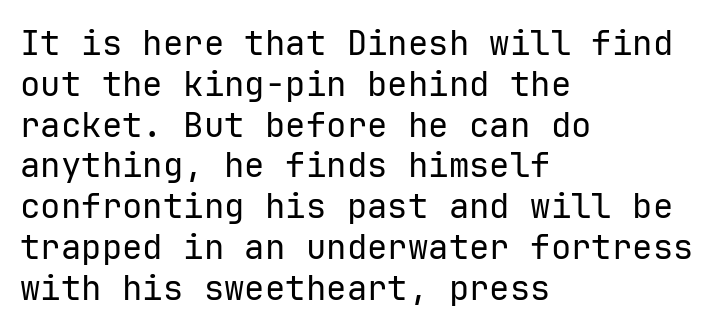
The image shows 34 px regular-weight sans-serif type, upright; set left-aligned, line spacing 1.2x, normal letter spacing, not underlined; low stroke contrast and a medium x-height.
